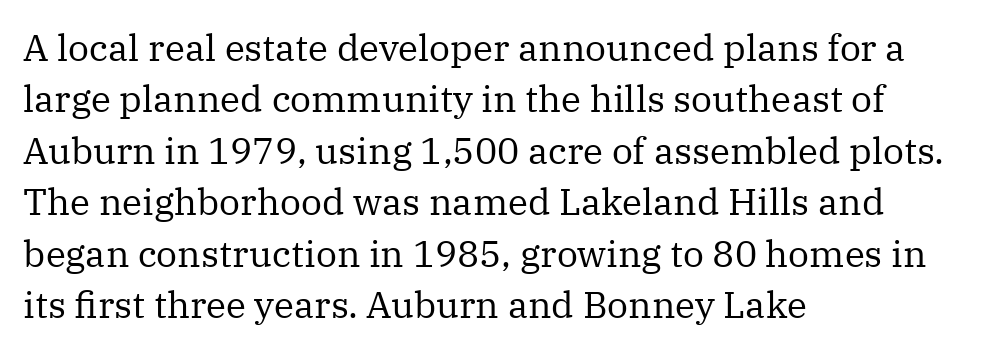
The image shows 37 px regular-weight serif type, upright; set left-aligned, normal line spacing (1.39x), normal letter spacing, not underlined; medium stroke contrast and a medium x-height.
